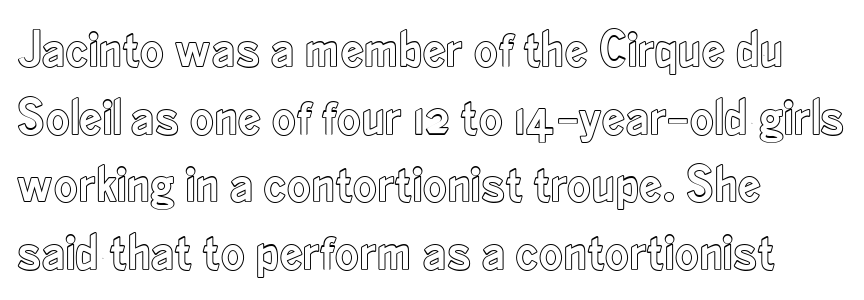
The image shows 52 px condensed type, upright; set left-aligned, normal line spacing (1.3x), normal letter spacing, not underlined; a small x-height.
